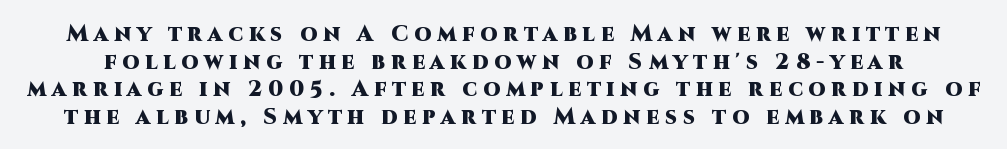
{"italic": "no", "bold": "yes", "underline": "no", "line_spacing": "normal", "line_spacing_ratio": 1.26, "letter_spacing": "wide", "letter_spacing_em": 0.27, "glyph_px": 22}
